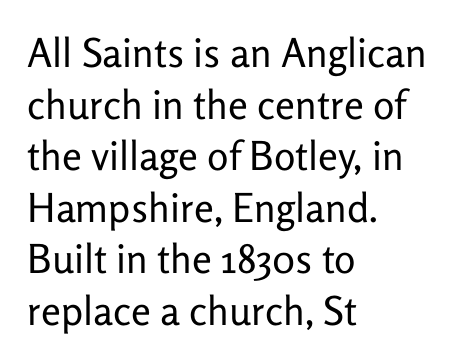
The image shows 40 px regular-weight sans-serif type, upright; set left-aligned, normal line spacing (1.29x), normal letter spacing, not underlined; low stroke contrast and a medium x-height.
